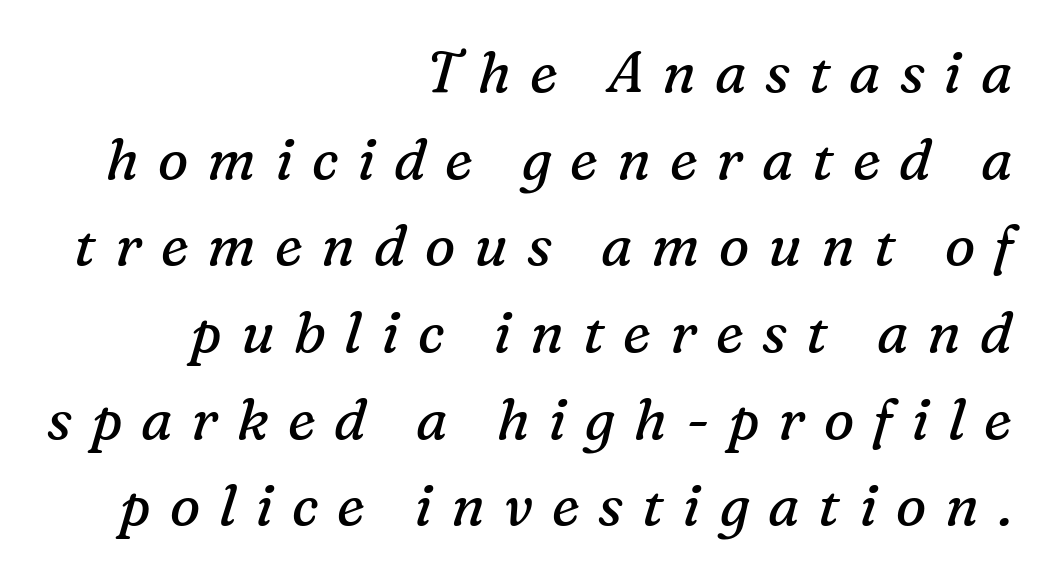
The image shows 57 px regular-weight serif type, italic (leaning right); set right-aligned, normal line spacing (1.52x), unusually wide letter spacing (+0.33 em), not underlined; medium stroke contrast and a medium x-height.
